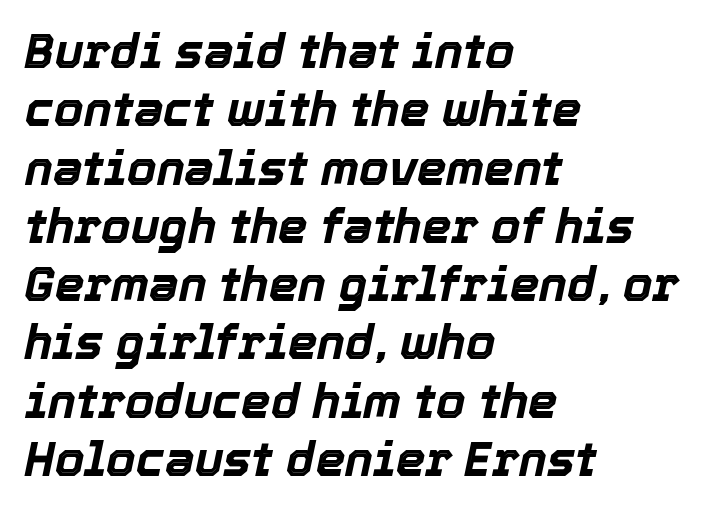
These lines are set flush left with a ragged right edge. Each glyph is drawn with heavy, bold strokes. Think of a printed novel: that variable character pitch is what you see here. Looking at the ascenders, they clearly lean. The words here are not underlined.
